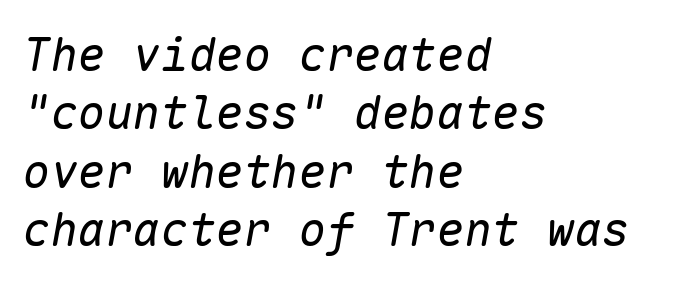
The image shows 46 px regular-weight type, italic (leaning right), monospaced; set left-aligned, normal line spacing (1.27x), normal letter spacing, not underlined; low stroke contrast and a medium x-height.
